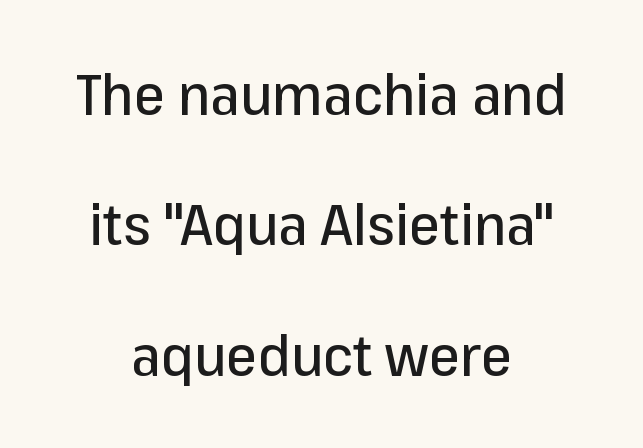
Q: Is the text italic (slanted)? A: No, it is upright.
Q: Is the typeface a serif or a sans-serif typeface? A: Sans-serif.
Q: Is the text underlined? A: No.
Q: How is the paragraph aligned? A: Centered.
Q: Is the spacing between letters normal or unusually wide? A: Normal.
Q: Is the spacing between lines tight, normal or loose? A: Loose.
Q: Width (condensed, normal, or wide)? A: Normal.
Q: Stroke contrast? A: Low.
Q: x-height? A: Medium.
Q: Monospaced? A: No.
